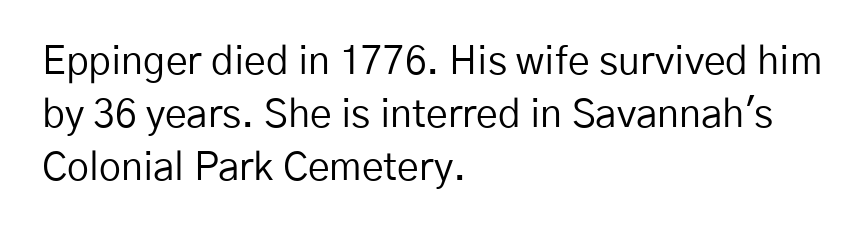
The image shows 39 px regular-weight sans-serif type, upright; set left-aligned, normal line spacing (1.36x), normal letter spacing, not underlined; low stroke contrast and a medium x-height.
